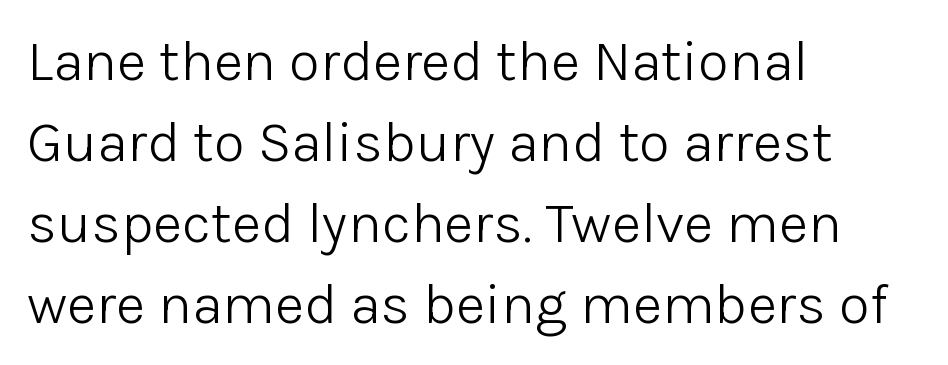
The passage shown is not bold in any degree. The passage shown is typeset with a sans-serif family. This sample keeps an unexceptional amount of space between lines. Italic? Not at all — the glyphs are vertical. You could not count columns in this text — the font is proportionally spaced.
